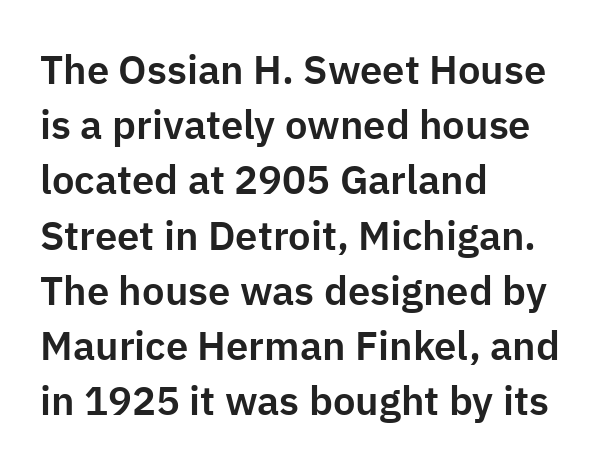
Q: Is the text italic (slanted)? A: No, it is upright.
Q: Is the typeface a serif or a sans-serif typeface? A: Sans-serif.
Q: Is the text underlined? A: No.
Q: How is the paragraph aligned? A: Left-aligned.
Q: Is the spacing between letters normal or unusually wide? A: Normal.
Q: Is the spacing between lines tight, normal or loose? A: Normal.
Q: Width (condensed, normal, or wide)? A: Normal.
Q: Stroke contrast? A: Low.
Q: x-height? A: Medium.
Q: Monospaced? A: No.
